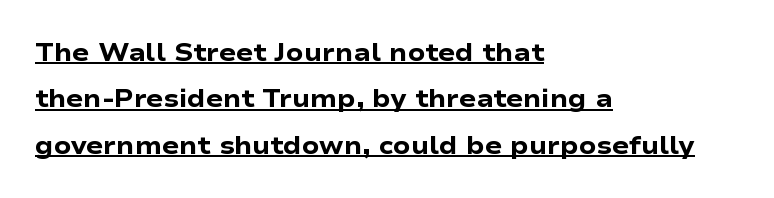
The compositor pushed each line to the left boundary. Weight check: bold — yes, fully. The specimen reads as upright at a glance. Descenders here cross a horizontal rule under the line.
